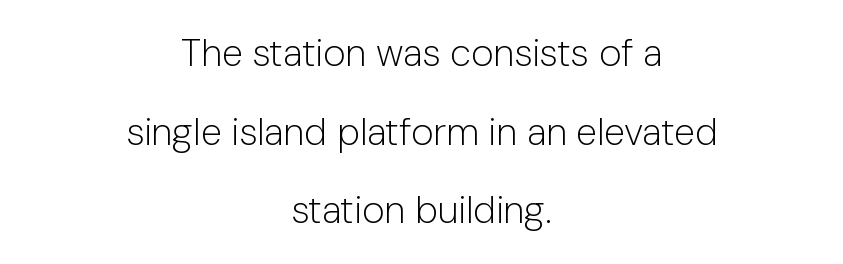
Q: Is the text bold? A: No.
Q: Is the text italic (slanted)? A: No, it is upright.
Q: Is the typeface a serif or a sans-serif typeface? A: Sans-serif.
Q: Is the text underlined? A: No.
Q: How is the paragraph aligned? A: Centered.
Q: Is the spacing between letters normal or unusually wide? A: Normal.
Q: Is the spacing between lines tight, normal or loose? A: Loose.
Q: Width (condensed, normal, or wide)? A: Normal.
Q: Stroke contrast? A: Low.
Q: x-height? A: Medium.
Q: Monospaced? A: No.
